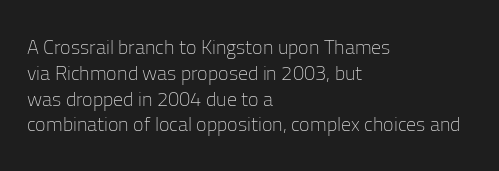
The image shows 20 px text type, upright; set left-aligned, normal line spacing (1.29x), normal letter spacing, not underlined.
